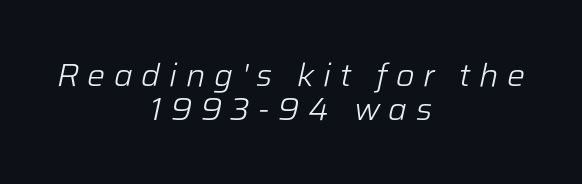
The image shows 32 px light type, italic (leaning right); set centered, tight line spacing (1.06x), unusually wide letter spacing (+0.27 em), not underlined; low stroke contrast and a medium x-height.
